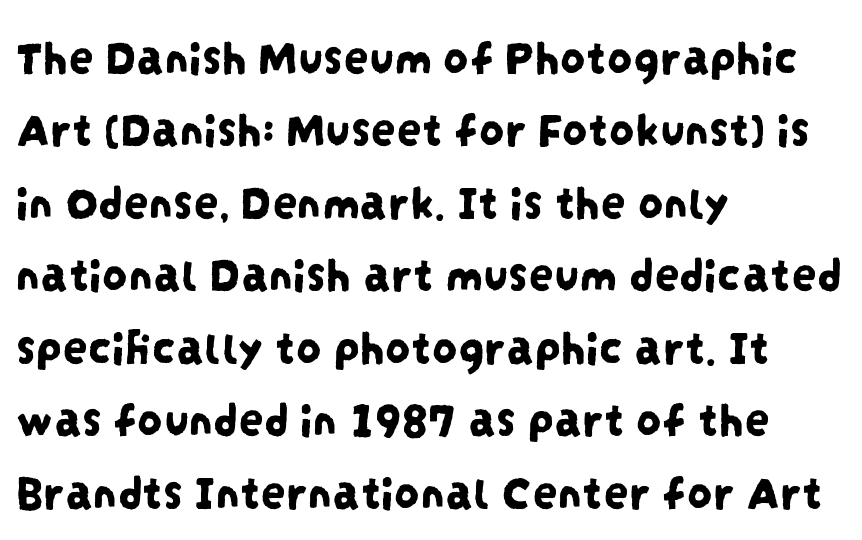
Characters follow at the spacing the type designer built in. The face used here is a sans, in the tradition of grotesques and geometrics. The letters advance in unequal steps, a hallmark of proportional type. The block of text has a typical density, with ordinary space between rows.
